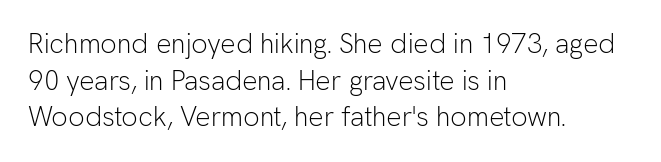
Reading down the block, your eye returns to a fixed left position each line. Do the letters lean? They stand straight. The strip under each line holds only bare page. Bold? No — there's no thickening of the strokes. Line spacing here is normal. Glyph-to-glyph distance matches everyday printed text.
